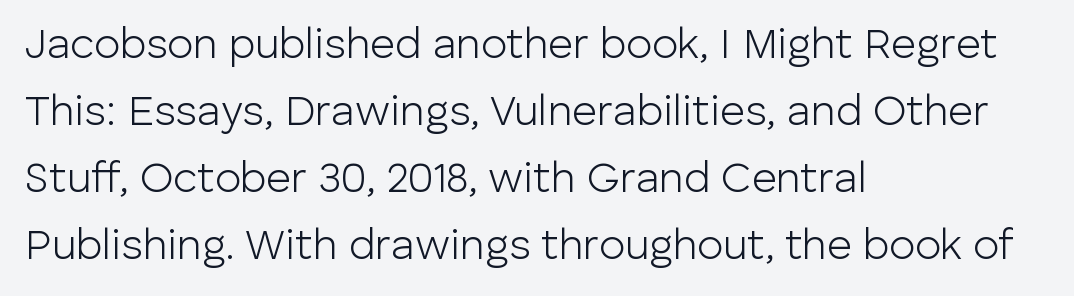
{"serif": "no", "italic": "no", "bold": "no", "weight": "light", "width": "normal", "stroke_contrast": "low", "x_height": "medium", "monospaced": "no", "underline": "no", "align": "left", "line_spacing": "normal", "line_spacing_ratio": 1.56, "letter_spacing": "normal", "letter_spacing_em": 0.0, "glyph_px": 43}
